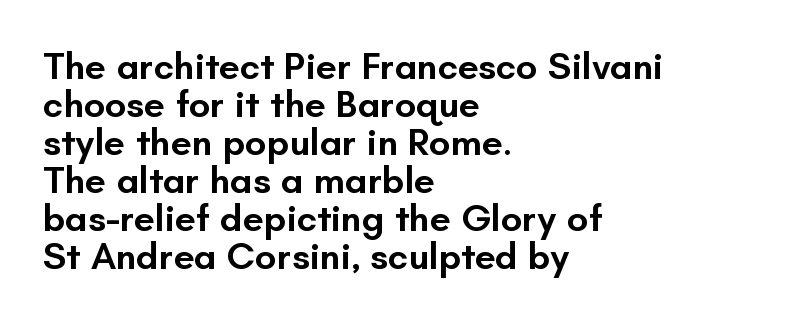
Q: Is the text bold? A: Semi-bold.
Q: Is the text italic (slanted)? A: No, it is upright.
Q: Is the typeface a serif or a sans-serif typeface? A: Sans-serif.
Q: Is the text underlined? A: No.
Q: How is the paragraph aligned? A: Left-aligned.
Q: Is the spacing between letters normal or unusually wide? A: Normal.
Q: Is the spacing between lines tight, normal or loose? A: Tight.
Q: Width (condensed, normal, or wide)? A: Normal.
Q: Stroke contrast? A: Low.
Q: x-height? A: Small.
Q: Monospaced? A: No.
